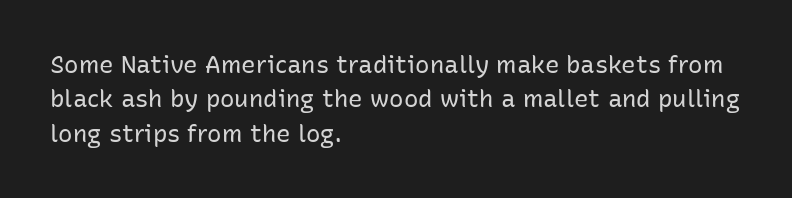
{"italic": "no", "bold": "no", "underline": "no", "align": "left", "line_spacing": "normal", "line_spacing_ratio": 1.43, "letter_spacing": "normal", "letter_spacing_em": 0.0, "glyph_px": 24}
